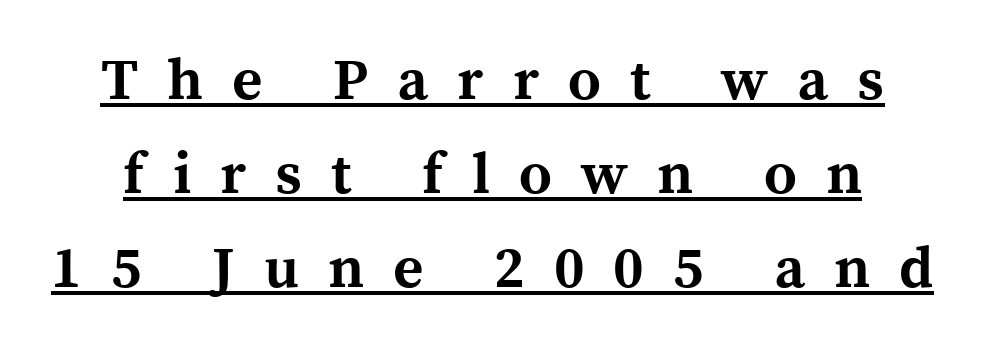
Q: Is the text bold? A: Yes.
Q: Is the text italic (slanted)? A: No, it is upright.
Q: Is the typeface a serif or a sans-serif typeface? A: Serif.
Q: Is the text underlined? A: Yes.
Q: Is the spacing between letters normal or unusually wide? A: Unusually wide.
Q: Is the spacing between lines tight, normal or loose? A: Normal.
Q: Width (condensed, normal, or wide)? A: Normal.
Q: x-height? A: Medium.
Q: Monospaced? A: No.
